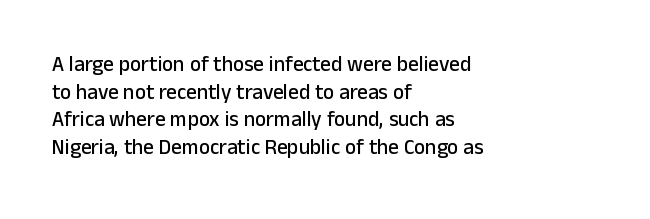
{"italic": "no", "underline": "no", "align": "left", "line_spacing": "normal", "line_spacing_ratio": 1.31, "letter_spacing": "normal", "letter_spacing_em": 0.0, "glyph_px": 21}
